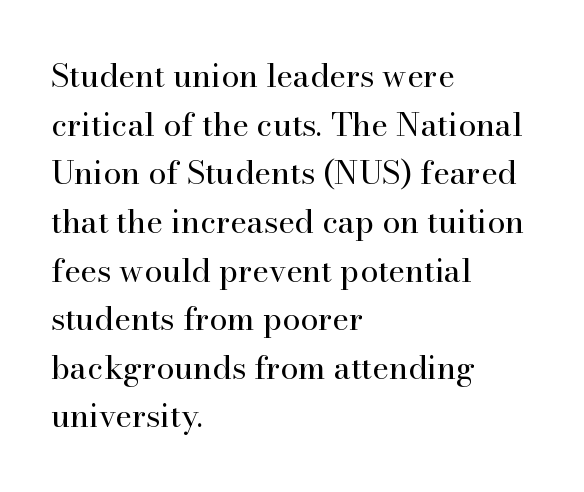
{"serif": "yes", "italic": "no", "bold": "no", "weight": "regular", "width": "normal", "stroke_contrast": "high", "x_height": "small", "monospaced": "no", "underline": "no", "align": "left", "line_spacing": "normal", "line_spacing_ratio": 1.52, "letter_spacing": "normal", "letter_spacing_em": 0.0, "glyph_px": 32}
